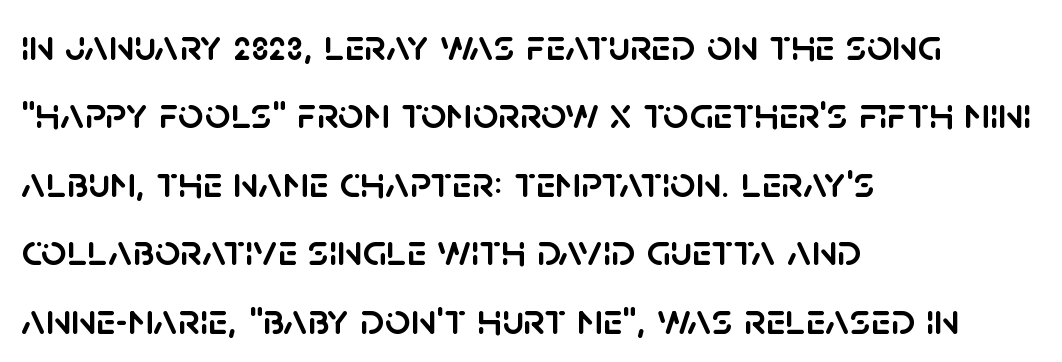
The image shows 45 px sans-serif type, upright; set left-aligned, normal line spacing (1.52x), normal letter spacing, not underlined; low stroke contrast and a large x-height.
